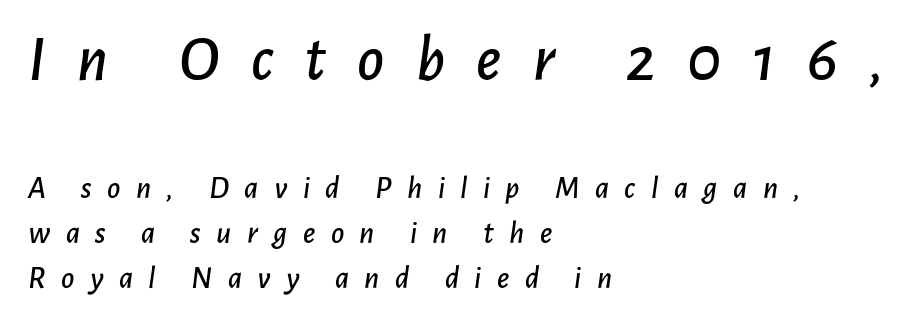
{"italic": "yes", "lean": "right", "slant_degrees": 7, "width": "normal", "stroke_contrast": "low", "x_height": "medium", "monospaced": "no", "underline": "no", "align": "left", "line_spacing": "normal", "line_spacing_ratio": 1.41, "letter_spacing": "wide", "letter_spacing_em": 0.48, "larger_block": "first", "size_ratio": 2.03, "glyph_px": 65}
